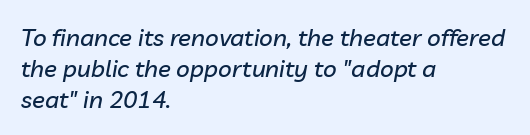
The image shows 24 px text type, italic (leaning right); set left-aligned, normal line spacing (1.29x), normal letter spacing, not underlined.
